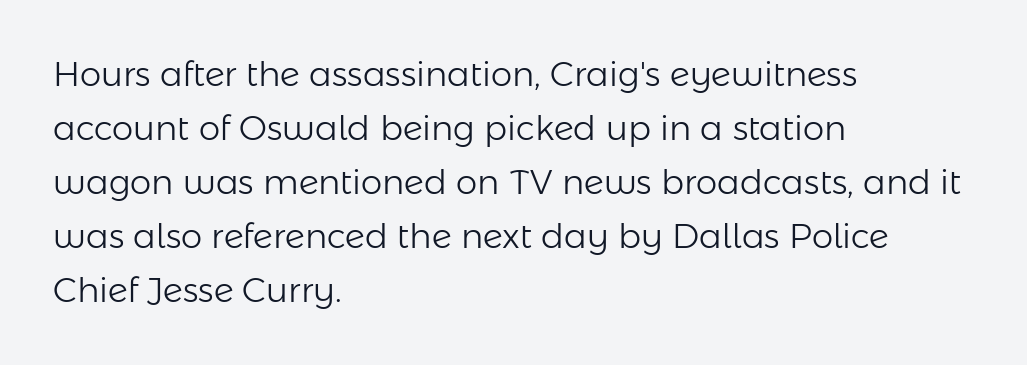
{"serif": "no", "italic": "no", "bold": "no", "weight": "light", "width": "normal", "stroke_contrast": "low", "x_height": "medium", "monospaced": "no", "underline": "no", "align": "left", "line_spacing": "normal", "line_spacing_ratio": 1.59, "letter_spacing": "normal", "letter_spacing_em": 0.0, "glyph_px": 34}
